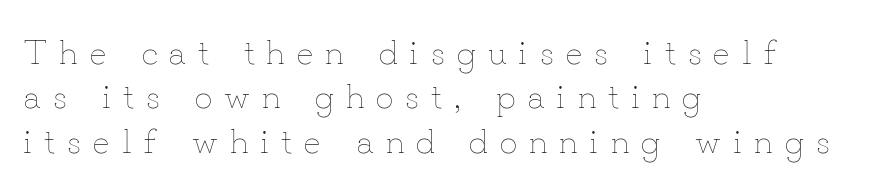
{"italic": "no", "bold": "no", "weight": "thin", "width": "normal", "stroke_contrast": "low", "x_height": "small", "monospaced": "no", "underline": "no", "align": "left", "line_spacing": "normal", "line_spacing_ratio": 1.27, "letter_spacing": "wide", "letter_spacing_em": 0.34, "glyph_px": 35}
